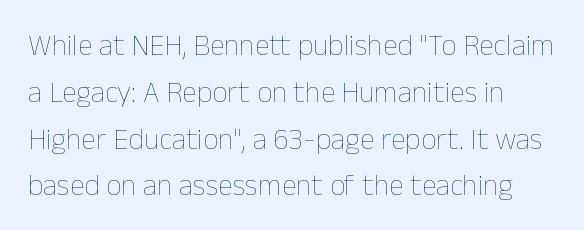
{"italic": "no", "bold": "no", "weight": "thin", "width": "normal", "stroke_contrast": "low", "x_height": "medium", "monospaced": "no", "underline": "no", "line_spacing": "normal", "line_spacing_ratio": 1.56, "letter_spacing": "normal", "letter_spacing_em": 0.0, "glyph_px": 30}
